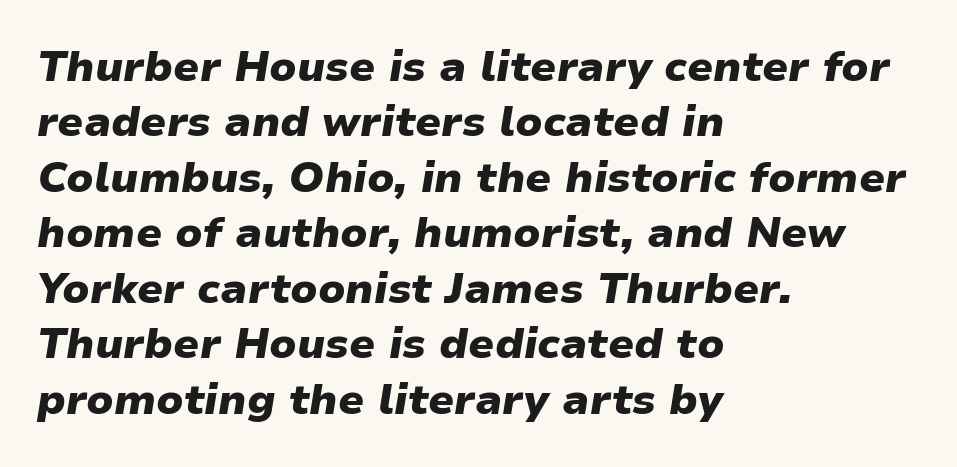
{"italic": "yes", "lean": "right", "slant_degrees": 9, "bold": "yes", "weight": "heavy", "width": "normal", "stroke_contrast": "low", "x_height": "medium", "monospaced": "no", "underline": "no", "align": "left", "line_spacing": "normal", "line_spacing_ratio": 1.29, "letter_spacing": "normal", "letter_spacing_em": 0.0, "glyph_px": 43}
